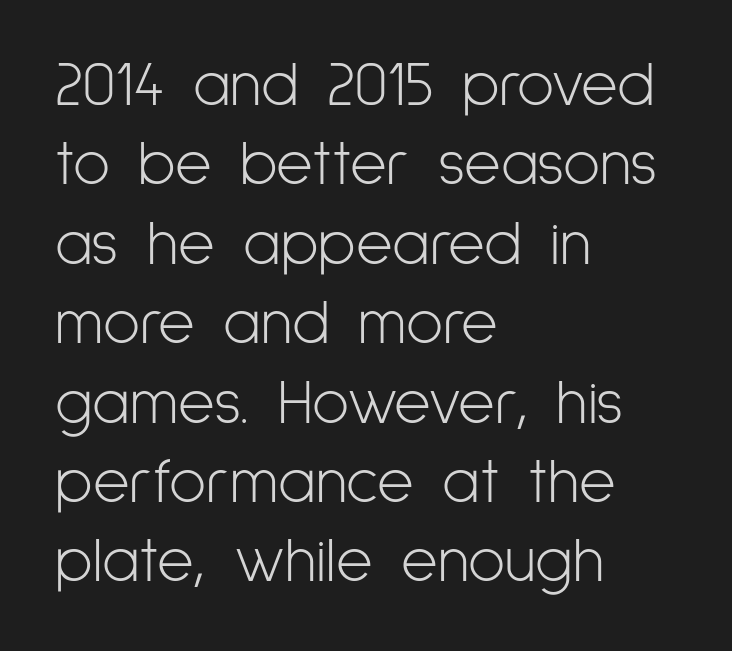
The image shows 63 px light, condensed sans-serif type, upright; set left-aligned, normal line spacing (1.26x), normal letter spacing, not underlined; low stroke contrast and a medium x-height.
